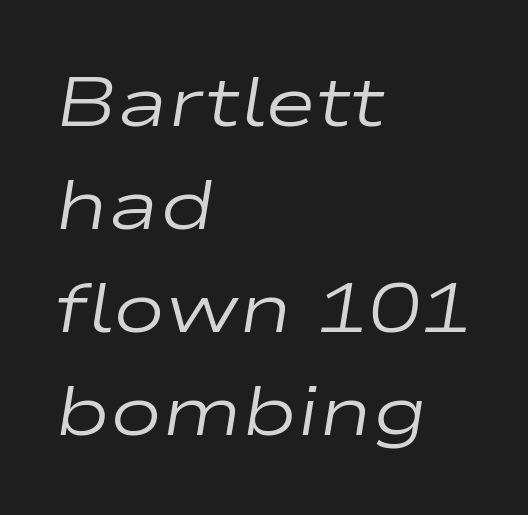
Q: Is the text bold? A: No.
Q: Is the text italic (slanted)? A: Yes, it leans right by about 9 degrees.
Q: Is the text underlined? A: No.
Q: How is the paragraph aligned? A: Left-aligned.
Q: Is the spacing between letters normal or unusually wide? A: Normal.
Q: Is the spacing between lines tight, normal or loose? A: Normal.
Q: Width (condensed, normal, or wide)? A: Wide.
Q: Stroke contrast? A: Low.
Q: x-height? A: Medium.
Q: Monospaced? A: No.
